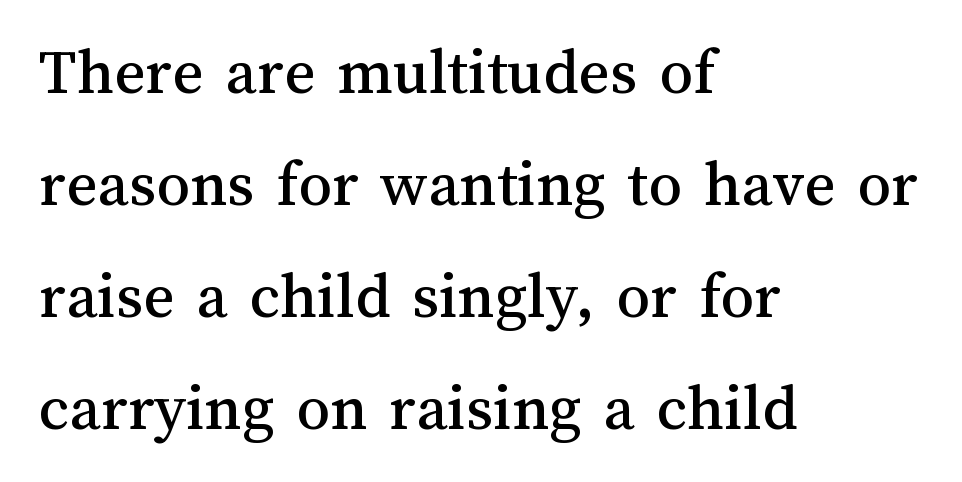
{"italic": "no", "width": "normal", "stroke_contrast": "medium", "x_height": "medium", "monospaced": "no", "underline": "no", "align": "left", "line_spacing": "normal", "line_spacing_ratio": 1.67, "letter_spacing": "normal", "letter_spacing_em": 0.0, "glyph_px": 67}
